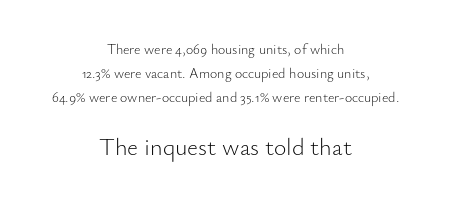
Q: Is the text bold? A: No.
Q: Is the text italic (slanted)? A: No, it is upright.
Q: Is the text underlined? A: No.
Q: How is the paragraph aligned? A: Centered.
Q: Is the spacing between letters normal or unusually wide? A: Normal.
Q: Which block of text is set in a larger size, the first (top) or the second (bottom)? A: The second (bottom) one.
